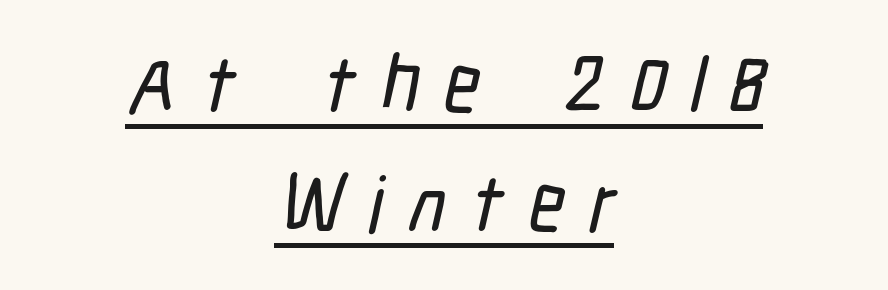
The designer went with a sans here, leaving each stem footless. One glance says typical: line gaps are just what's usual. The text block is weighted toward neither margin, spreading evenly from the middle. Do the characters align in a grid? No, the font is proportional.
